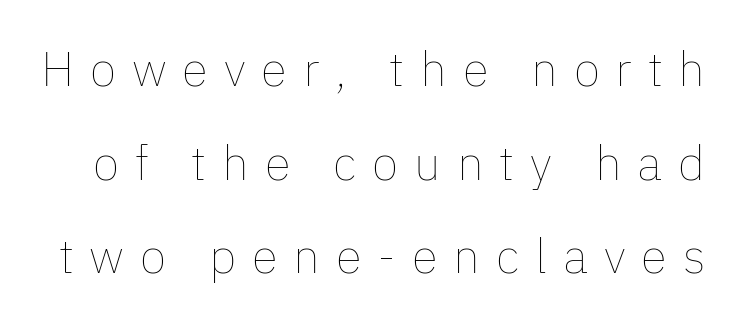
Q: Is the text bold? A: No.
Q: Is the text italic (slanted)? A: No, it is upright.
Q: Is the text underlined? A: No.
Q: Is the spacing between letters normal or unusually wide? A: Unusually wide.
Q: Is the spacing between lines tight, normal or loose? A: Loose.
Q: Width (condensed, normal, or wide)? A: Normal.
Q: Stroke contrast? A: Low.
Q: x-height? A: Medium.
Q: Monospaced? A: No.
